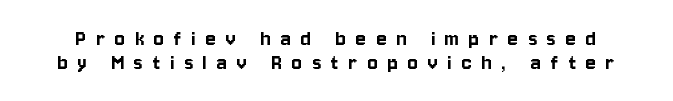
The image shows 24 px text type, upright; set tight line spacing (0.99x), unusually wide letter spacing (+0.41 em), not underlined.
